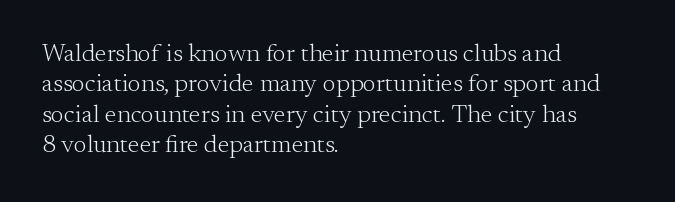
Nope, not italic — everything's standing straight. Only glyphs here, with clear space below each row. Leftover space on each line is placed entirely after the last word. The gaps between neighbouring characters are ordinary and unremarkable. A light-to-regular cut is what we see here.
